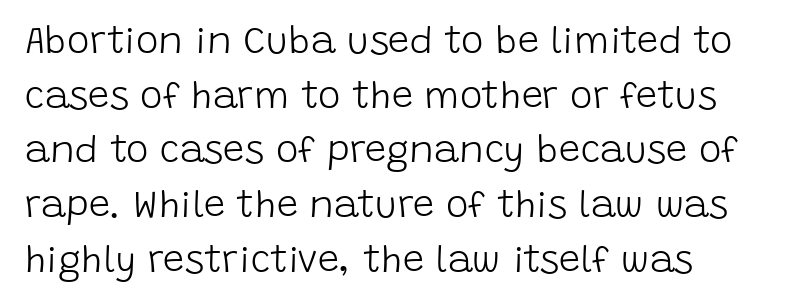
Baseline-to-baseline distance is the conventional proportion of letter height. The face used here is proportionally spaced, like ordinary book or web type. Style check: upright. Words appear dense and cohesive because spacing is normal.
